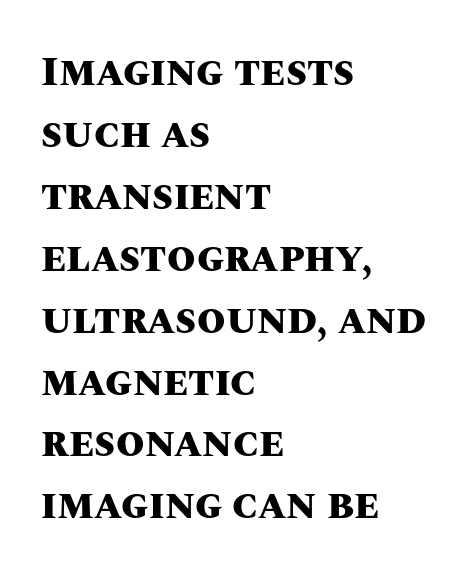
The image shows 41 px heavy type, upright; set left-aligned, normal line spacing (1.51x), normal letter spacing, not underlined; medium stroke contrast and a large x-height.
